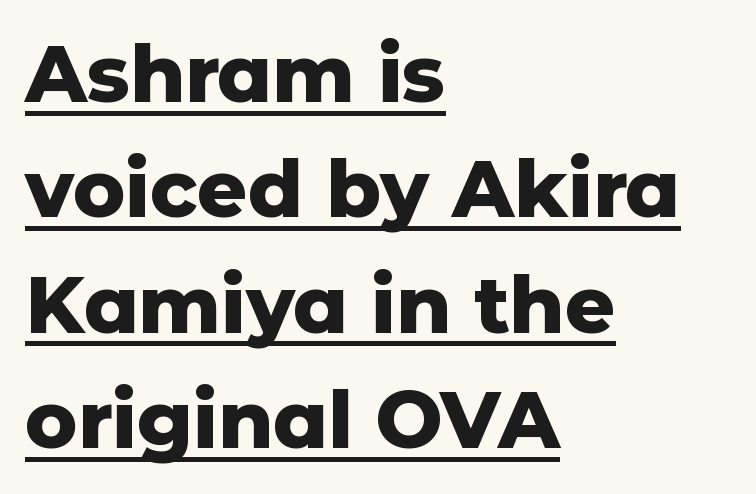
The image shows 79 px heavy sans-serif type, upright; set left-aligned, normal line spacing (1.46x), normal letter spacing, underlined; low stroke contrast and a medium x-height.
